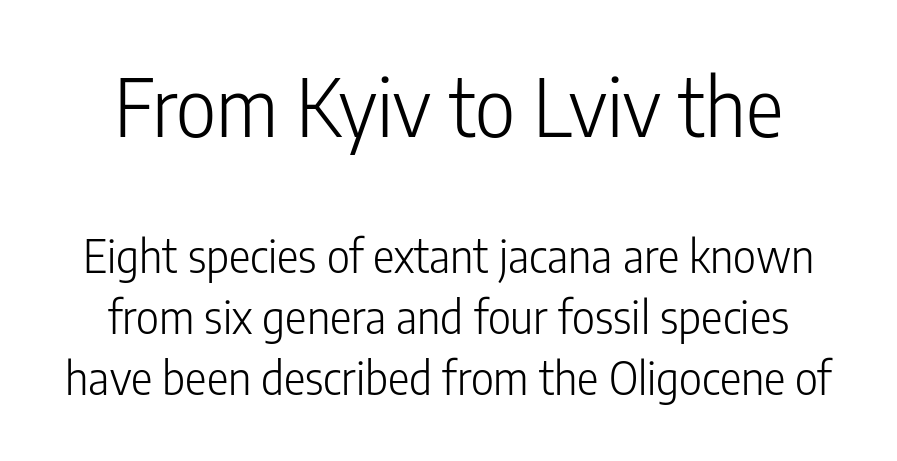
Default kerning and tracking; the words read as compact shapes. The lettering holds an erect, upright posture throughout. Do the characters align in a grid? No, the font is proportional. Successive baselines arrive at the customary interval.
